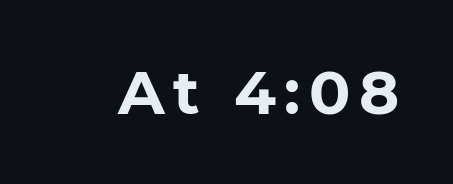
The image shows 61 px bold sans-serif type; set not underlined; low stroke contrast and a medium x-height.
